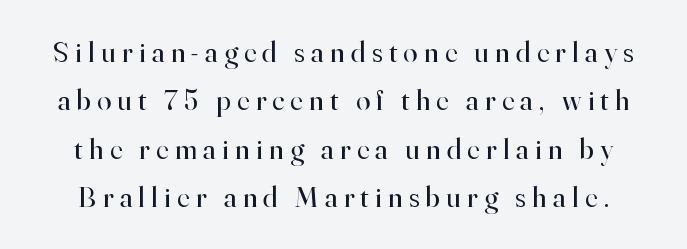
Q: Is the text bold? A: No.
Q: Is the text italic (slanted)? A: No, it is upright.
Q: Is the typeface a serif or a sans-serif typeface? A: Serif.
Q: Is the text underlined? A: No.
Q: Is the spacing between letters normal or unusually wide? A: Unusually wide.
Q: Is the spacing between lines tight, normal or loose? A: Normal.
Q: Width (condensed, normal, or wide)? A: Normal.
Q: Stroke contrast? A: High.
Q: x-height? A: Small.
Q: Monospaced? A: No.
